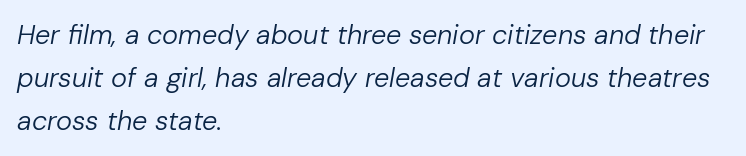
These lines keep a tight, regular rhythm from letter to letter. Weight: regular or lighter. The setting favours the left margin, as ordinary paragraphs usually do. Observe the lean: these are italic letterforms. Lines of text with bare space underneath. The space between consecutive lines is moderate.
